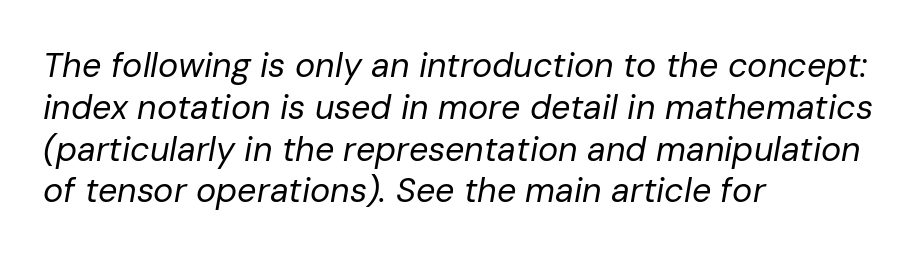
{"italic": "yes", "lean": "right", "slant_degrees": 10, "bold": "no", "weight": "regular", "width": "normal", "stroke_contrast": "low", "x_height": "medium", "monospaced": "no", "underline": "no", "align": "left", "line_spacing_ratio": 1.23, "letter_spacing": "normal", "letter_spacing_em": 0.0, "glyph_px": 34}
